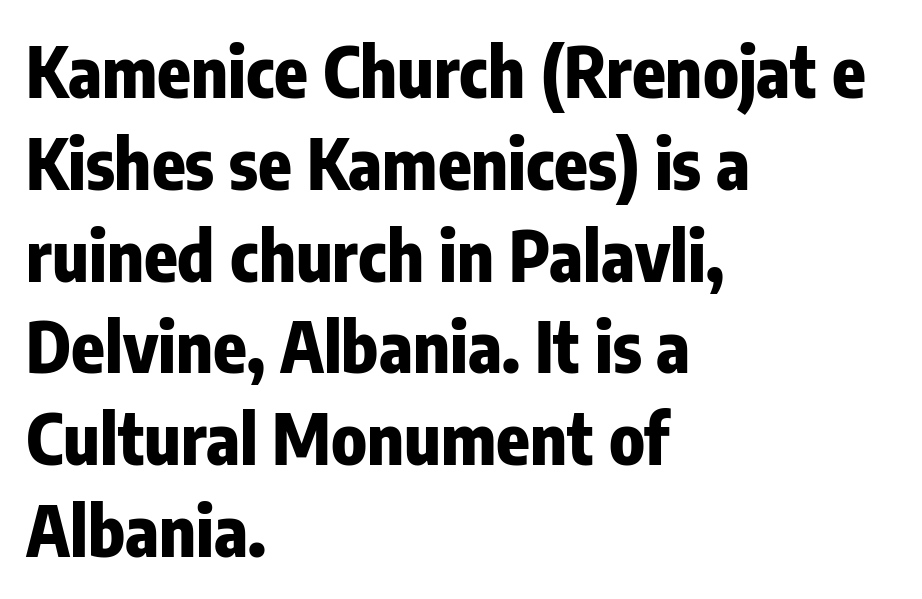
No word sits above an underline. On the weight axis this lands at bold, roughly 700. A typesetter would call this zero additional tracking. Layout note: lines flush left.
